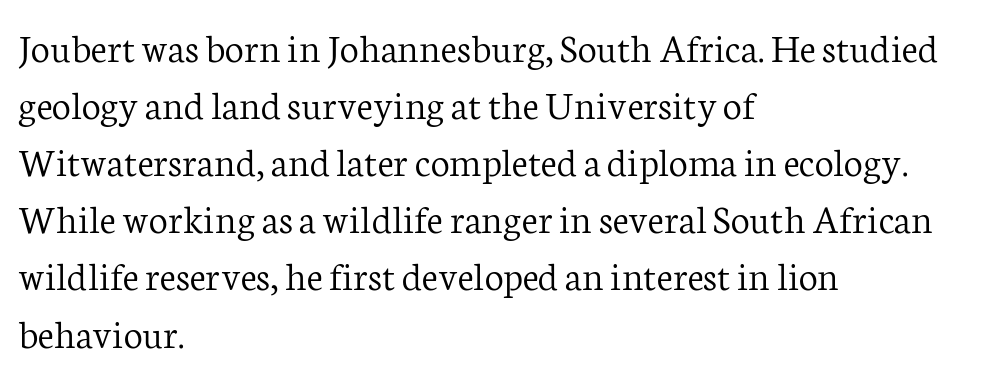
Nobody touched the tracking dial on this one. Ascenders rise straight up at ninety degrees. The string is rendered with underlining switched off. Old-style or modern, the face here clearly has serifs.
